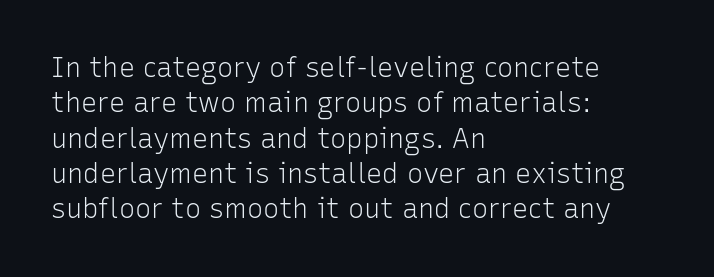
The image shows 27 px text type, upright; set left-aligned, normal line spacing (1.31x), normal letter spacing, not underlined.
